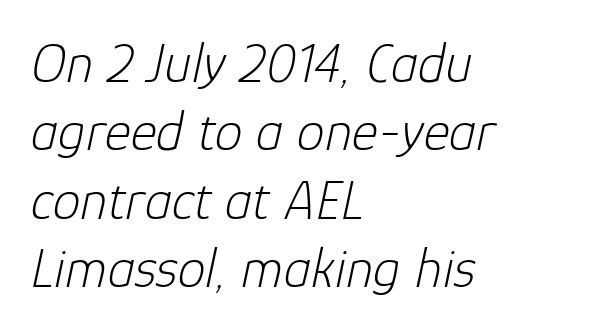
Q: Is the text bold? A: No.
Q: Is the text italic (slanted)? A: Yes, it leans right by about 12 degrees.
Q: Is the text underlined? A: No.
Q: How is the paragraph aligned? A: Left-aligned.
Q: Is the spacing between letters normal or unusually wide? A: Normal.
Q: Width (condensed, normal, or wide)? A: Normal.
Q: Stroke contrast? A: Low.
Q: x-height? A: Medium.
Q: Monospaced? A: No.
